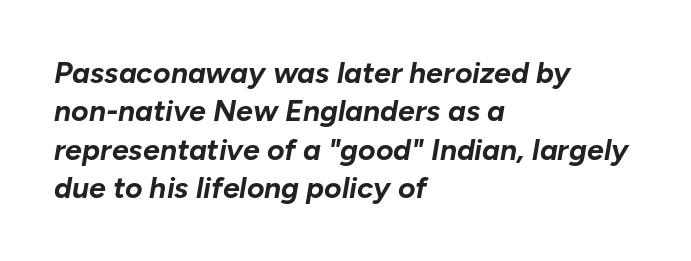
{"italic": "yes", "lean": "right", "slant_degrees": 10, "bold": "yes", "weight": "bold", "width": "normal", "stroke_contrast": "low", "x_height": "medium", "monospaced": "no", "underline": "no", "align": "left", "line_spacing": "normal", "line_spacing_ratio": 1.28, "letter_spacing": "normal", "letter_spacing_em": 0.0, "glyph_px": 30}
